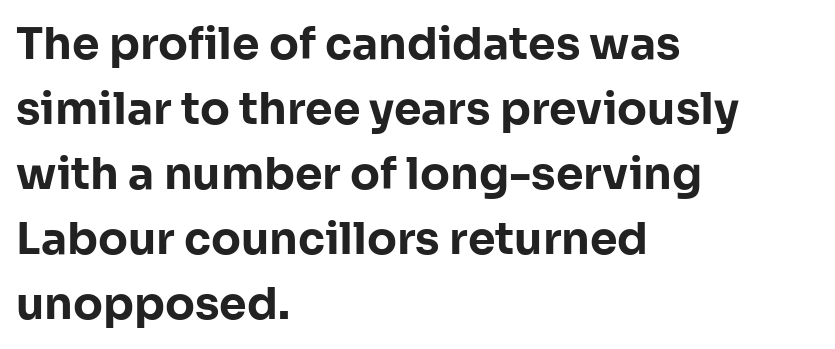
{"serif": "no", "italic": "no", "bold": "yes", "weight": "bold", "width": "normal", "stroke_contrast": "low", "x_height": "medium", "monospaced": "no", "underline": "no", "align": "left", "line_spacing": "normal", "line_spacing_ratio": 1.48, "letter_spacing": "normal", "letter_spacing_em": 0.0, "glyph_px": 44}
